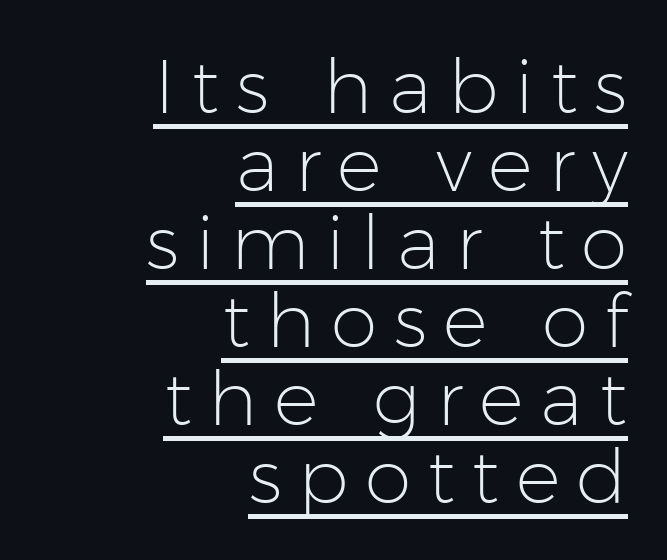
Q: Is the text bold? A: No.
Q: Is the text italic (slanted)? A: No, it is upright.
Q: Is the typeface a serif or a sans-serif typeface? A: Sans-serif.
Q: Is the text underlined? A: Yes.
Q: How is the paragraph aligned? A: Right-aligned.
Q: Is the spacing between letters normal or unusually wide? A: Unusually wide.
Q: Is the spacing between lines tight, normal or loose? A: Tight.
Q: Width (condensed, normal, or wide)? A: Normal.
Q: Stroke contrast? A: Low.
Q: x-height? A: Medium.
Q: Monospaced? A: No.
